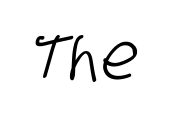
A typesetter would call this proportional, since set widths differ per character. Each row of text sits above clean, open space. To sum up the face: it is a sans, with no serifs. The type is set solid horizontally, with unmodified tracking.
